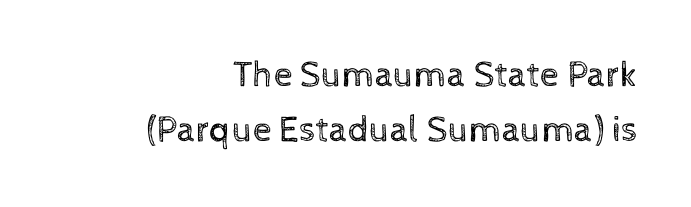
Q: Is the text bold? A: No.
Q: Is the text italic (slanted)? A: No, it is upright.
Q: Is the text underlined? A: No.
Q: How is the paragraph aligned? A: Right-aligned.
Q: Is the spacing between letters normal or unusually wide? A: Normal.
Q: Is the spacing between lines tight, normal or loose? A: Normal.
Q: Width (condensed, normal, or wide)? A: Normal.
Q: x-height? A: Medium.
Q: Monospaced? A: No.
